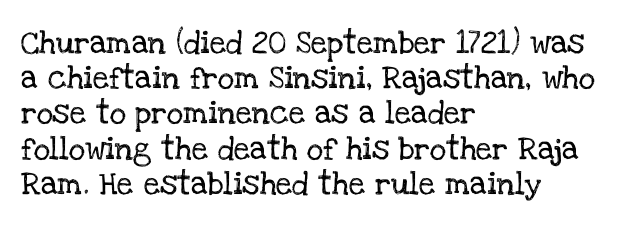
The image shows 23 px text type, upright; set left-aligned, normal line spacing (1.53x), normal letter spacing, not underlined.
